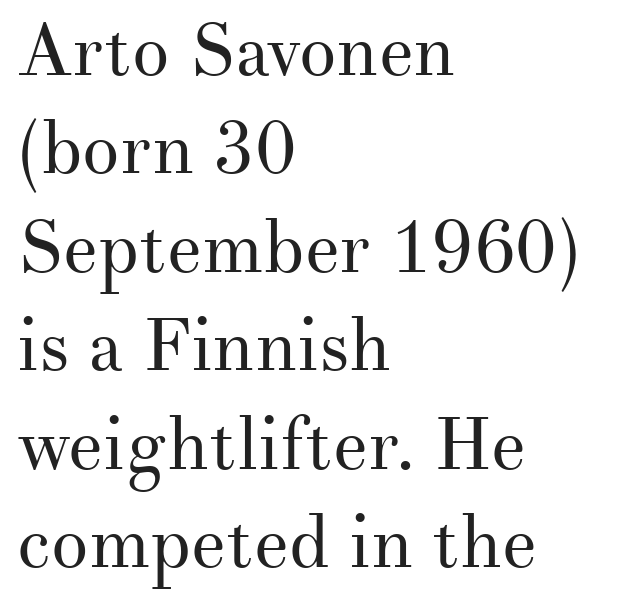
{"serif": "yes", "italic": "no", "bold": "no", "weight": "regular", "width": "normal", "stroke_contrast": "medium", "x_height": "small", "monospaced": "no", "underline": "no", "align": "left", "line_spacing": "normal", "line_spacing_ratio": 1.33, "letter_spacing": "normal", "letter_spacing_em": 0.0, "glyph_px": 74}
